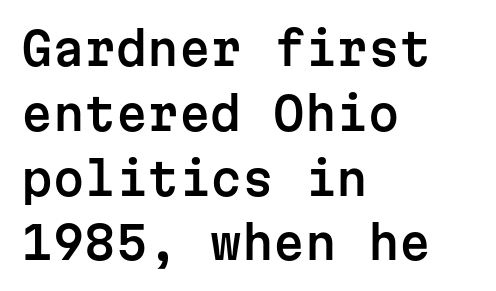
This sample uses a sans-serif face. Words float on clear page, feet unadorned. Is this a fixed-width face? Yes — each glyph sits in an identical cell. Characters follow at the spacing the type designer built in. Notice how the passage keeps a crisp vertical edge on the left only. Quick note: interline space is typical.
